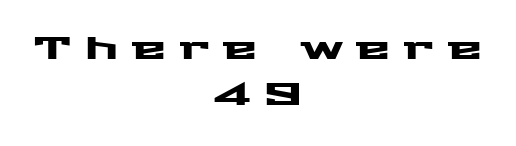
The image shows 31 px wide sans-serif type, upright; set centered, normal line spacing (1.49x), unusually wide letter spacing (+0.45 em), not underlined; medium stroke contrast and a medium x-height.
